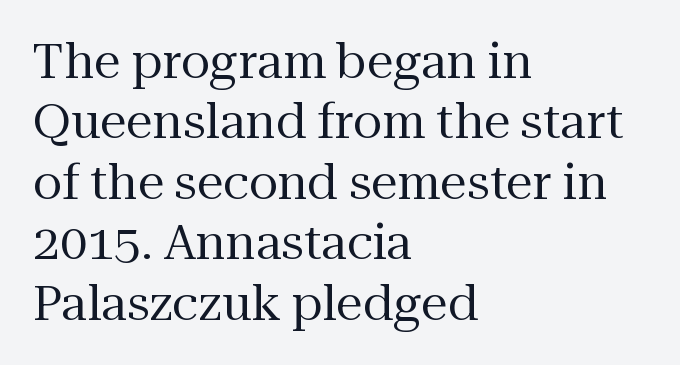
Q: Is the text bold? A: No.
Q: Is the text italic (slanted)? A: No, it is upright.
Q: Is the typeface a serif or a sans-serif typeface? A: Serif.
Q: Is the text underlined? A: No.
Q: How is the paragraph aligned? A: Left-aligned.
Q: Is the spacing between letters normal or unusually wide? A: Normal.
Q: Is the spacing between lines tight, normal or loose? A: Normal.
Q: Width (condensed, normal, or wide)? A: Normal.
Q: Stroke contrast? A: Medium.
Q: x-height? A: Medium.
Q: Monospaced? A: No.
